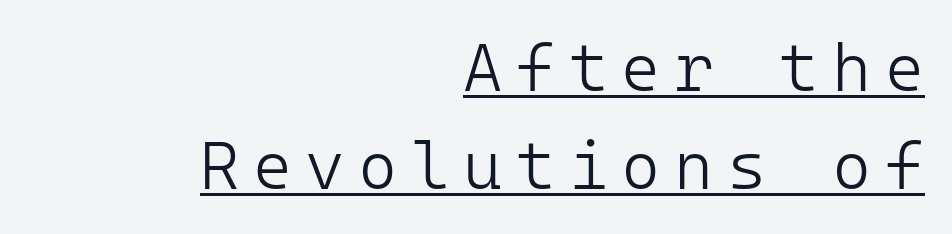
The image shows 67 px light sans-serif type, upright, monospaced; set right-aligned, normal line spacing (1.47x), unusually wide letter spacing (+0.2 em), underlined; low stroke contrast and a medium x-height.
